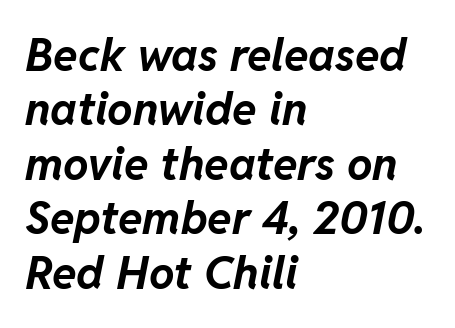
The typesetter chose a ragged-right arrangement here. Characters are canted at an angle relative to the baseline's perpendicular. The gaps between neighbouring characters are ordinary and unremarkable. A bare baseline throughout the passage.
